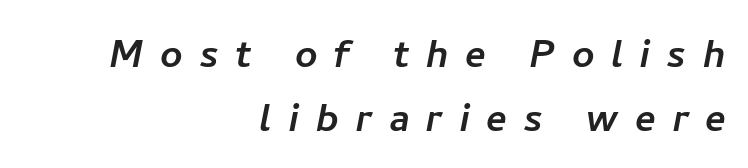
The image shows 49 px sans-serif type; set right-aligned, normal line spacing (1.3x), unusually wide letter spacing (+0.33 em), not underlined; low stroke contrast and a medium x-height.
